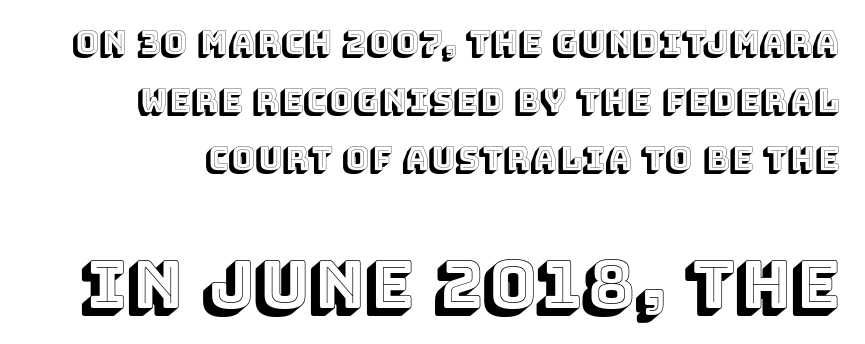
Q: Is the text italic (slanted)? A: No, it is upright.
Q: Is the text underlined? A: No.
Q: Is the spacing between letters normal or unusually wide? A: Normal.
Q: Which block of text is set in a larger size, the first (top) or the second (bottom)? A: The second (bottom) one.
Q: Width (condensed, normal, or wide)? A: Normal.
Q: x-height? A: Large.
Q: Monospaced? A: No.
